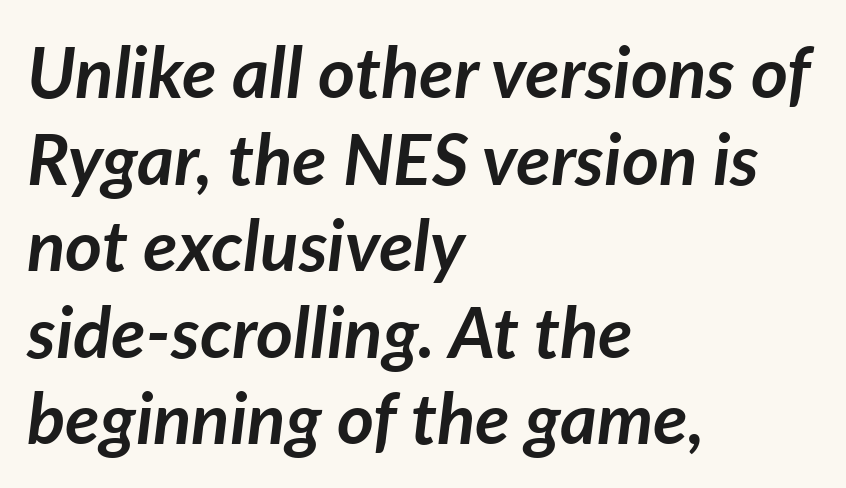
{"italic": "yes", "lean": "right", "slant_degrees": 7, "bold": "yes", "weight": "semibold", "width": "normal", "stroke_contrast": "low", "x_height": "medium", "monospaced": "no", "underline": "no", "align": "left", "line_spacing_ratio": 1.22, "letter_spacing": "normal", "letter_spacing_em": 0.0, "glyph_px": 71}
